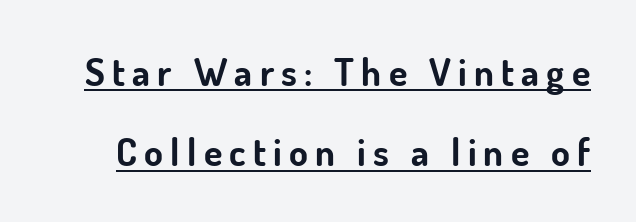
The image shows 38 px bold sans-serif type, upright; set loose line spacing (2.11x), underlined; low stroke contrast and a small x-height.
